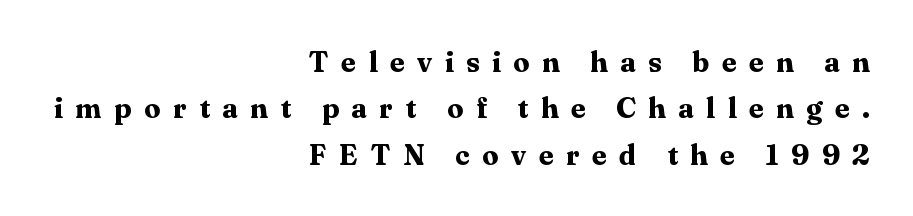
A clean baseline with only descenders dipping below it. Is this a fixed-width face? No — the glyphs have proportional, varying widths. The passage shown is emphatically bold. Style check: upright.
